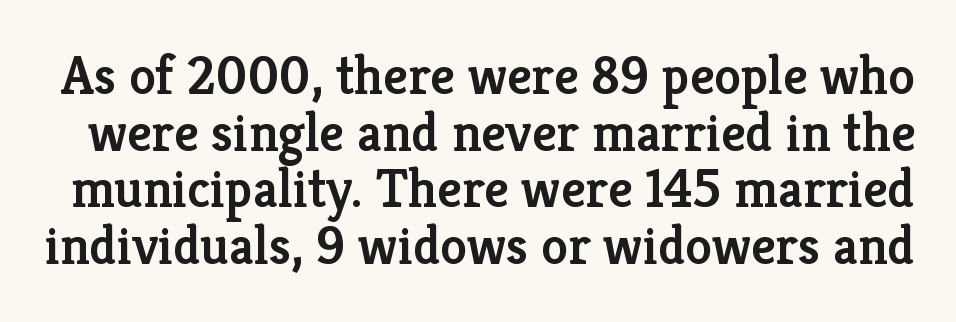
A serif font was chosen for this passage. Its strokes are somewhat broadened, the hallmark of semibold type. Line spacing here is tight. Students, note that the glyphs here touch the page at normal intervals. Designer's note — italics off, roman on.
